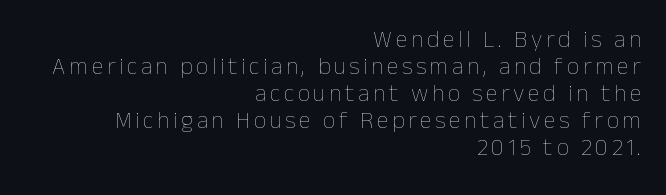
{"italic": "no", "bold": "no", "underline": "no", "align": "right", "line_spacing": "tight", "line_spacing_ratio": 1.12, "glyph_px": 24}
